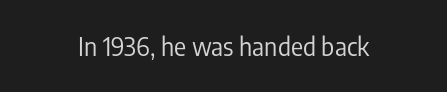
The rendering keeps characters at their native spacing. The font sits on the lighter half of the weight spectrum, regular included. Quick note: underline off. Is there any slant? The stems are plumb.
